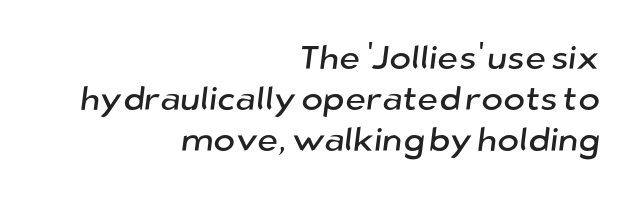
The image shows 33 px sans-serif type; set right-aligned, normal line spacing (1.25x), normal letter spacing, not underlined; low stroke contrast and a medium x-height.
